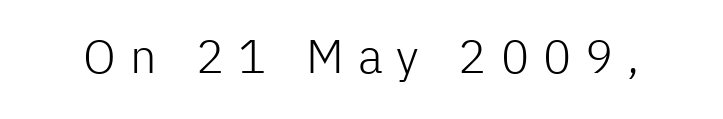
A typesetter would mark this as roman, not italic. The gap between lines stays unmarked. Weight: regular or lighter. Think of a printed novel: that variable character pitch is what you see here.
